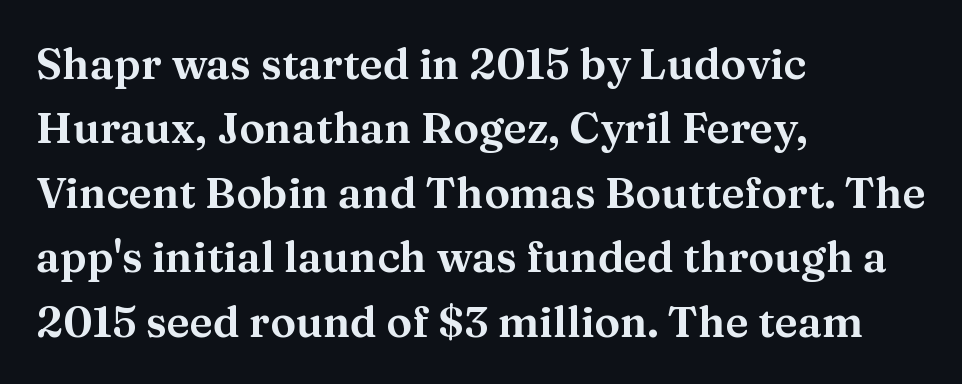
{"serif": "yes", "italic": "no", "width": "normal", "stroke_contrast": "medium", "x_height": "medium", "monospaced": "no", "underline": "no", "align": "left", "line_spacing": "normal", "line_spacing_ratio": 1.5, "letter_spacing": "normal", "letter_spacing_em": 0.0, "glyph_px": 43}
